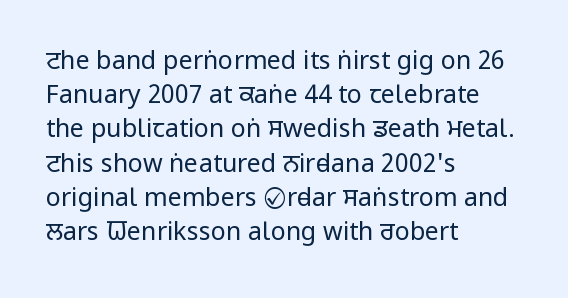
Q: Is the text bold? A: No.
Q: Is the text italic (slanted)? A: No, it is upright.
Q: Is the text underlined? A: No.
Q: How is the paragraph aligned? A: Left-aligned.
Q: Is the spacing between letters normal or unusually wide? A: Normal.
Q: Is the spacing between lines tight, normal or loose? A: Normal.
